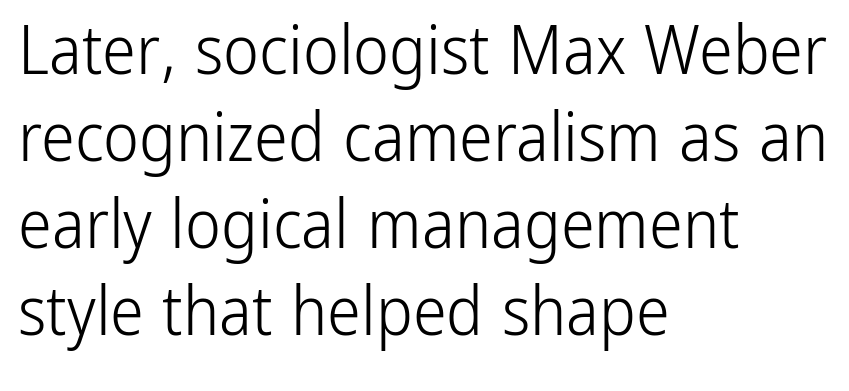
Q: Is the text bold? A: No.
Q: Is the text italic (slanted)? A: No, it is upright.
Q: Is the typeface a serif or a sans-serif typeface? A: Sans-serif.
Q: Is the text underlined? A: No.
Q: How is the paragraph aligned? A: Left-aligned.
Q: Is the spacing between letters normal or unusually wide? A: Normal.
Q: Is the spacing between lines tight, normal or loose? A: Normal.
Q: Width (condensed, normal, or wide)? A: Condensed.
Q: Stroke contrast? A: Low.
Q: x-height? A: Medium.
Q: Monospaced? A: No.
